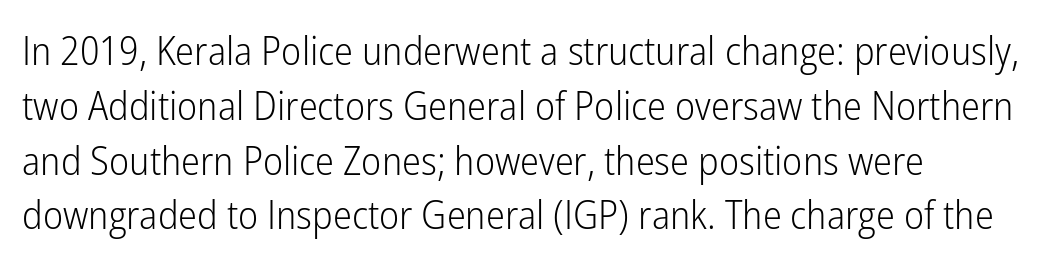
The image shows 40 px light, condensed sans-serif type, upright; set left-aligned, normal line spacing (1.37x), normal letter spacing, not underlined; low stroke contrast and a medium x-height.
